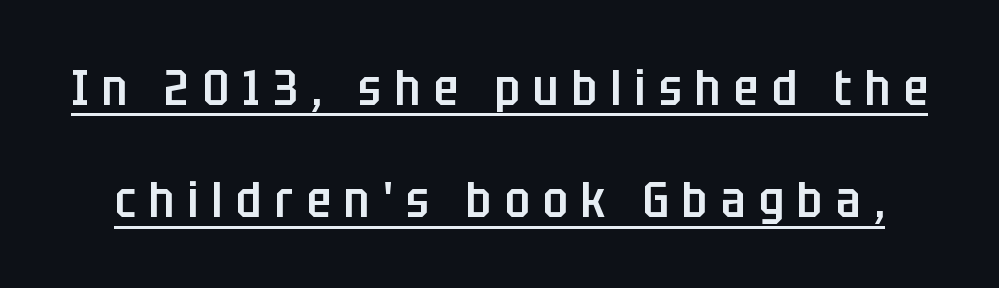
Font category for this specimen: sans-serif. This is moderately heavy type, rendered in semibold. Note the varied advance widths — an 'i' is clearly narrower than an 'm'. Each word looks stretched out because of the extra space between its letters. Notice how a bar underscores the lettering throughout. Characters remain perfectly vertical along every line.
